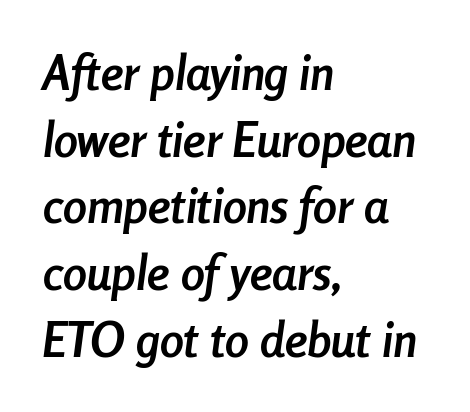
Q: Is the text bold? A: Yes.
Q: Is the text italic (slanted)? A: Yes, it leans right by about 8 degrees.
Q: Is the text underlined? A: No.
Q: How is the paragraph aligned? A: Left-aligned.
Q: Is the spacing between letters normal or unusually wide? A: Normal.
Q: Is the spacing between lines tight, normal or loose? A: Normal.
Q: Width (condensed, normal, or wide)? A: Condensed.
Q: Stroke contrast? A: Low.
Q: x-height? A: Medium.
Q: Monospaced? A: No.
